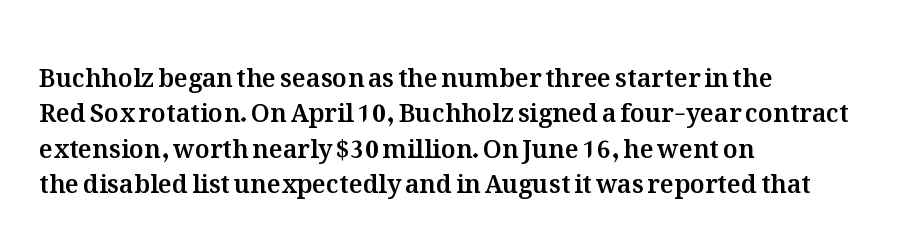
The line texture is even and compact thanks to regular tracking. Glance below the letters and you will spot only blank space. It's the straight-up-and-down kind of type. Each line starts at the same left margin while the right side varies. Reading down the column, the eye jumps a familiar distance to each next line.
